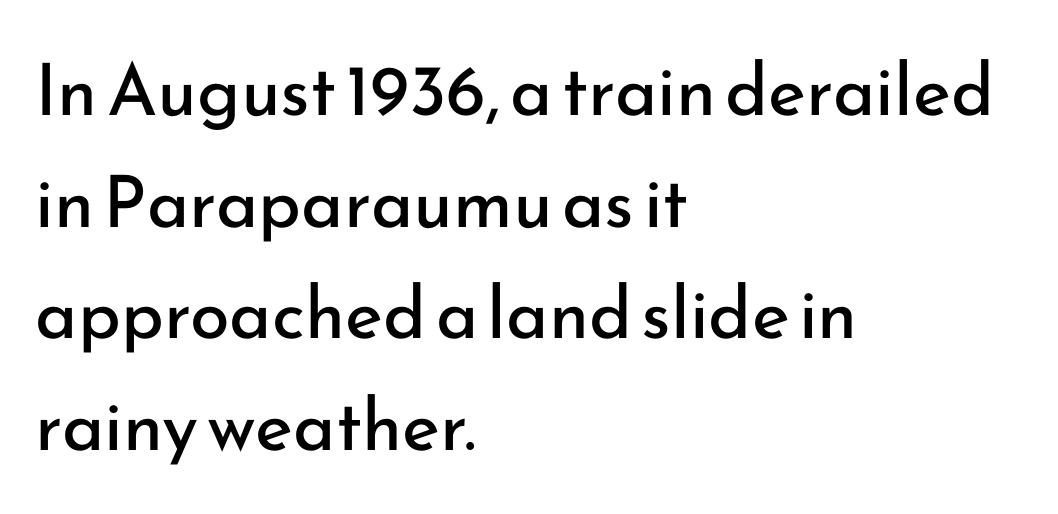
Has an underline been added? It has not. The typeface has the unassuming heft of standard copy or less. These lines are rendered in a variable-pitch font. The typeface chosen for these lines omits serifs. These lines are set flush left with a ragged right edge.
